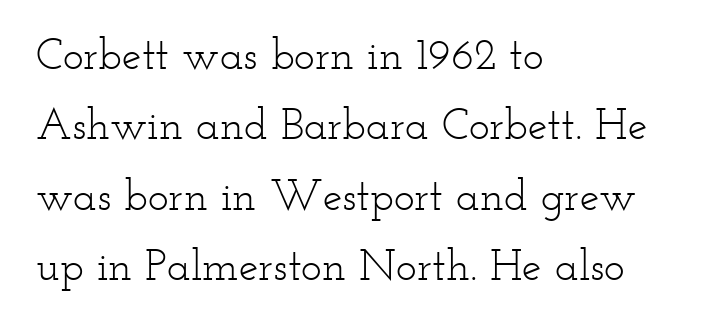
The image shows 44 px light, wide serif type, upright; set left-aligned, normal line spacing (1.6x), normal letter spacing, not underlined; low stroke contrast and a small x-height.
